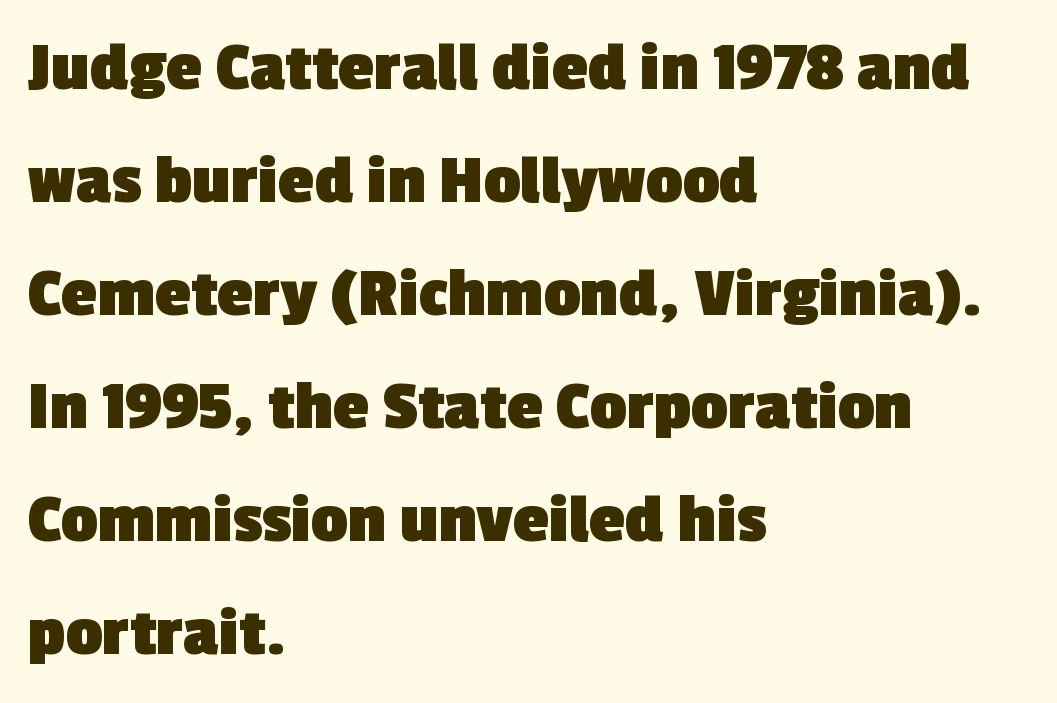
This sample has the flowing, uneven cadence of proportional lettering. The horizontal fit of the characters is conventional and even. In terms of leading, this rendering sits right in the middle. Check the space under the baseline: it is left empty. Type style note: lacks serifs. The rendering anchors every line to the left-hand side.
